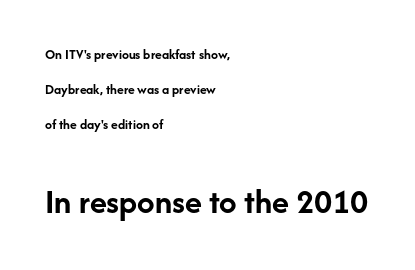
Q: Is the text bold? A: Yes.
Q: Is the text italic (slanted)? A: No, it is upright.
Q: Is the typeface a serif or a sans-serif typeface? A: Sans-serif.
Q: Is the text underlined? A: No.
Q: How is the paragraph aligned? A: Left-aligned.
Q: Is the spacing between letters normal or unusually wide? A: Normal.
Q: Is the spacing between lines tight, normal or loose? A: Loose.
Q: Which block of text is set in a larger size, the first (top) or the second (bottom)? A: The second (bottom) one.
Q: Width (condensed, normal, or wide)? A: Normal.
Q: Stroke contrast? A: Low.
Q: x-height? A: Medium.
Q: Monospaced? A: No.
